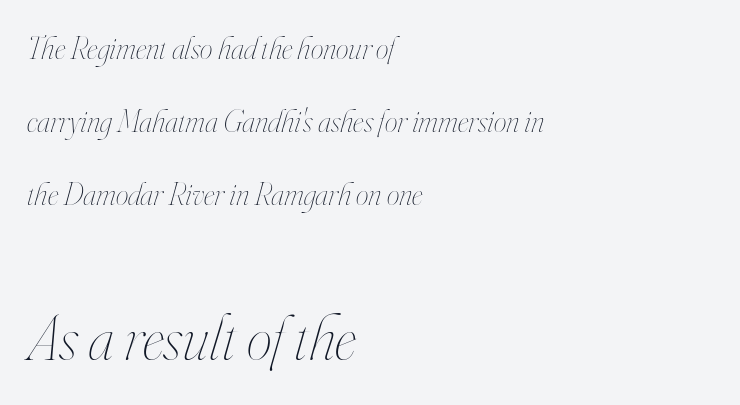
Q: Is the text bold? A: No.
Q: Is the text italic (slanted)? A: Yes, it leans right by about 16 degrees.
Q: Is the text underlined? A: No.
Q: How is the paragraph aligned? A: Left-aligned.
Q: Is the spacing between letters normal or unusually wide? A: Normal.
Q: Is the spacing between lines tight, normal or loose? A: Loose.
Q: Which block of text is set in a larger size, the first (top) or the second (bottom)? A: The second (bottom) one.
Q: Width (condensed, normal, or wide)? A: Condensed.
Q: Stroke contrast? A: High.
Q: x-height? A: Small.
Q: Monospaced? A: No.
